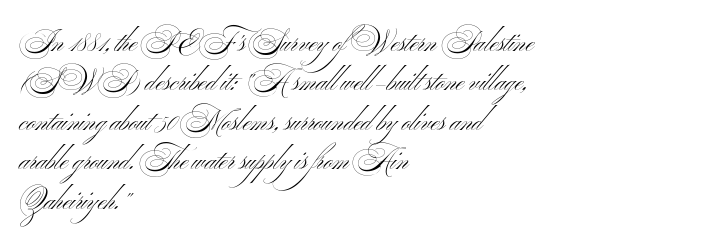
Q: Is the text bold? A: No.
Q: Is the text italic (slanted)? A: Yes.
Q: Is the text underlined? A: No.
Q: How is the paragraph aligned? A: Left-aligned.
Q: Is the spacing between letters normal or unusually wide? A: Normal.
Q: Is the spacing between lines tight, normal or loose? A: Normal.
